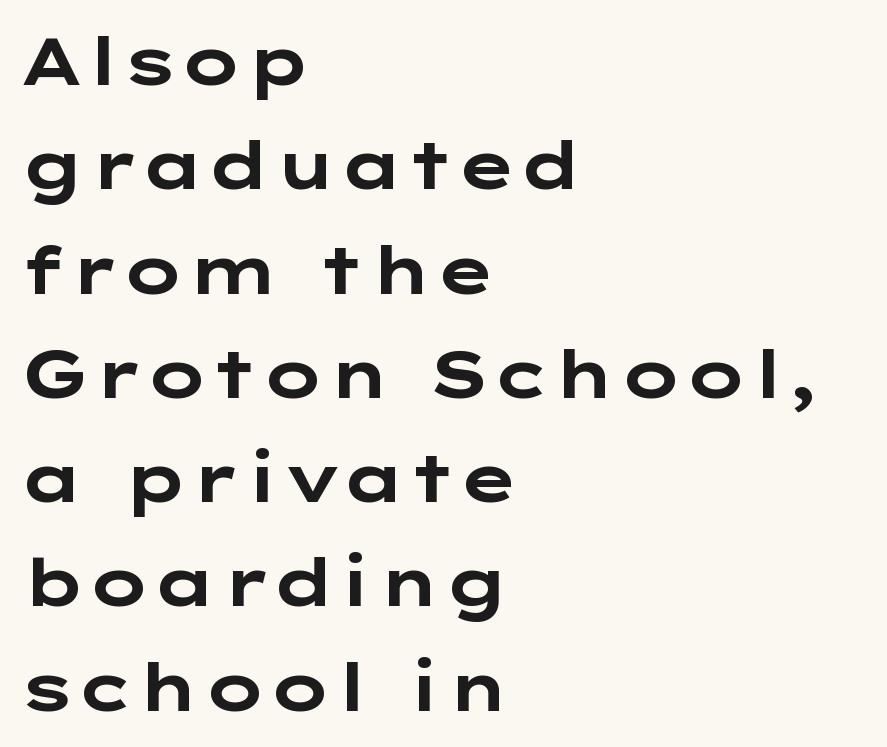
Students, note that the glyphs here touch the page at normal intervals. Notice how the stems are strictly vertical — no italics here. Font category for this specimen: sans-serif. Casual observation: everything's shoved over to the left. The rendering uses a moderate line-height, typical for paragraphs. Underline: absent.
